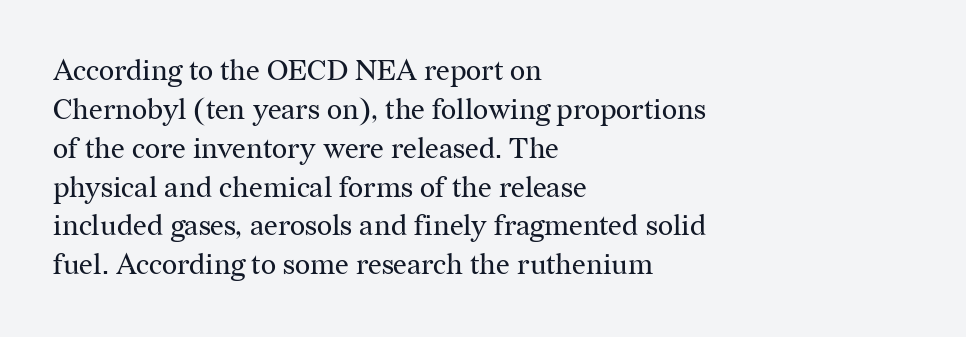
{"serif": "yes", "italic": "no", "bold": "no", "weight": "regular", "width": "normal", "stroke_contrast": "medium", "x_height": "medium", "monospaced": "no", "underline": "no", "align": "left", "line_spacing": "normal", "line_spacing_ratio": 1.34, "letter_spacing": "normal", "letter_spacing_em": 0.0, "glyph_px": 29}
